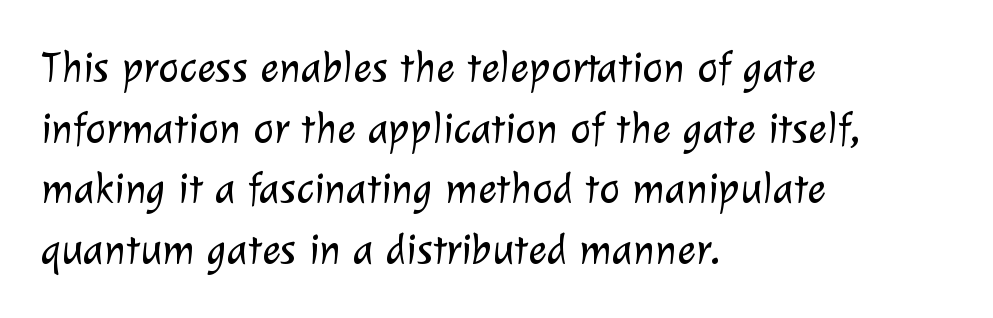
The image shows 44 px light sans-serif type; set left-aligned, normal line spacing (1.38x), normal letter spacing, not underlined; low stroke contrast and a medium x-height.
